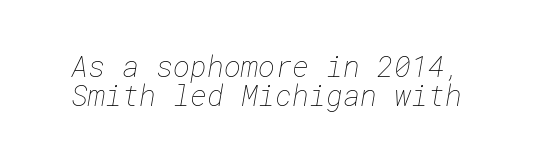
{"bold": "no", "weight": "thin", "width": "normal", "stroke_contrast": "low", "x_height": "medium", "underline": "no", "line_spacing": "tight", "line_spacing_ratio": 1.0, "letter_spacing": "normal", "letter_spacing_em": 0.0, "glyph_px": 29}
